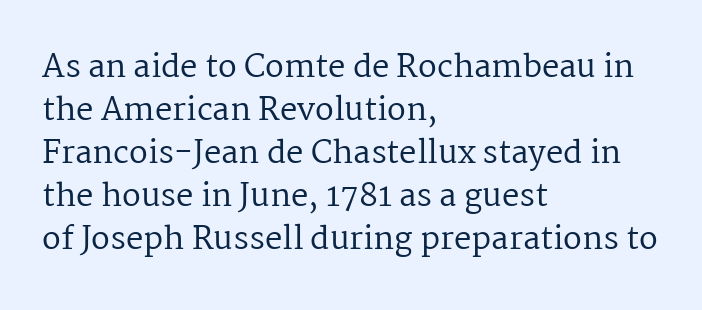
{"serif": "yes", "italic": "no", "bold": "no", "weight": "regular", "width": "normal", "stroke_contrast": "medium", "x_height": "medium", "monospaced": "no", "underline": "no", "align": "left", "line_spacing": "normal", "line_spacing_ratio": 1.39, "letter_spacing": "normal", "letter_spacing_em": 0.0, "glyph_px": 31}
